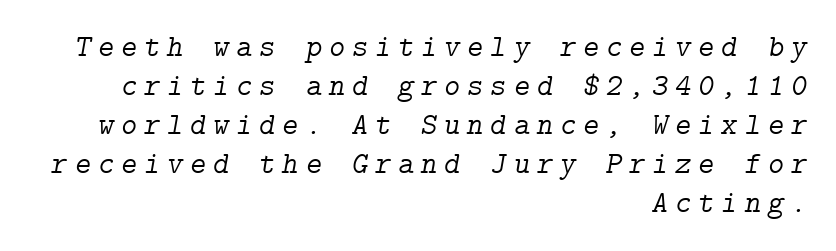
{"serif": "yes", "italic": "yes", "lean": "right", "slant_degrees": 9, "bold": "no", "weight": "light", "width": "normal", "stroke_contrast": "low", "x_height": "medium", "underline": "no", "align": "right", "line_spacing": "normal", "line_spacing_ratio": 1.26, "letter_spacing": "wide", "letter_spacing_em": 0.22, "glyph_px": 31}
